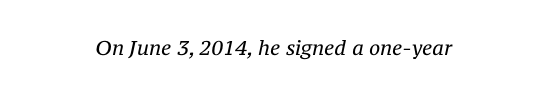
{"italic": "yes", "lean": "right", "slant_degrees": 12, "bold": "no", "underline": "no", "align": "center", "letter_spacing": "normal", "letter_spacing_em": 0.0, "glyph_px": 20}
